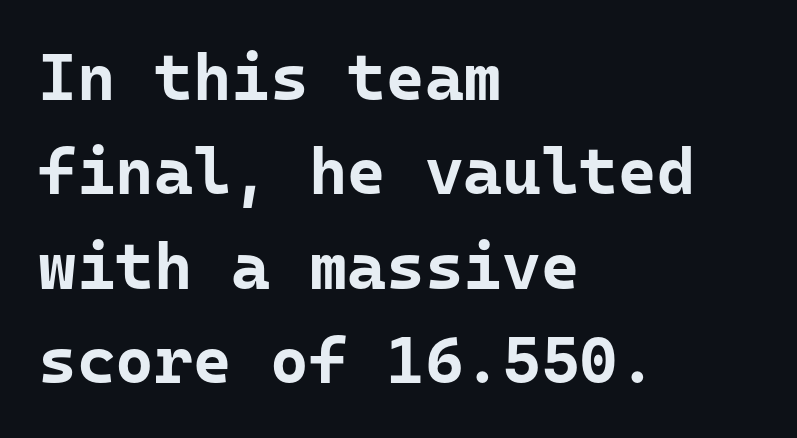
Check under the words: just untouched page. When letters stand straight like this, we call the style roman or upright. Each glyph is drawn with heavy, bold strokes. Reading down the column, the eye jumps a familiar distance to each next line. Is this a sans? Yes — the strokes have no serifs. Short note: letters normally spaced.
